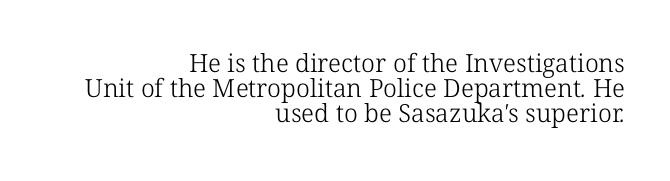
Q: Is the text bold? A: No.
Q: Is the text underlined? A: No.
Q: How is the paragraph aligned? A: Right-aligned.
Q: Is the spacing between letters normal or unusually wide? A: Normal.
Q: Is the spacing between lines tight, normal or loose? A: Tight.
